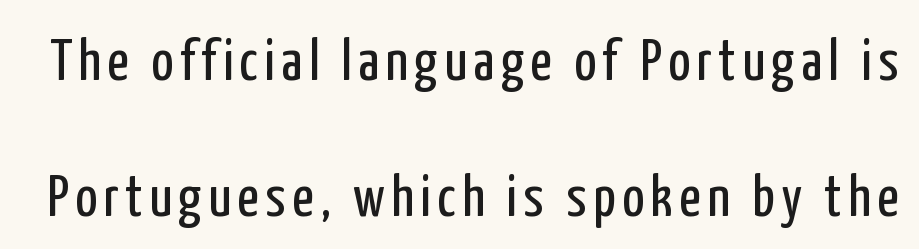
Q: Is the text bold? A: No.
Q: Is the text italic (slanted)? A: No, it is upright.
Q: Is the typeface a serif or a sans-serif typeface? A: Sans-serif.
Q: Is the text underlined? A: No.
Q: Is the spacing between lines tight, normal or loose? A: Loose.
Q: Width (condensed, normal, or wide)? A: Condensed.
Q: Stroke contrast? A: Low.
Q: x-height? A: Medium.
Q: Monospaced? A: No.
